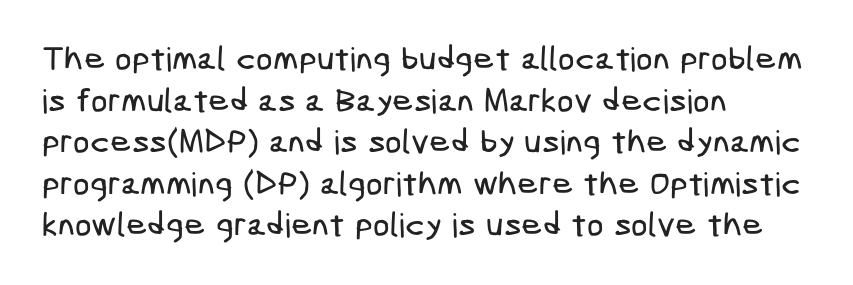
The image shows 33 px condensed sans-serif type; set left-aligned, normal line spacing (1.26x), normal letter spacing, not underlined; low stroke contrast and a medium x-height.
